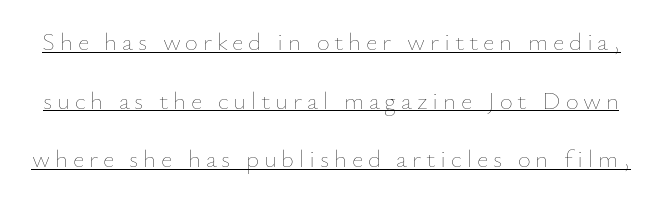
The image shows 25 px text type, upright; set loose line spacing (2.35x), underlined.
